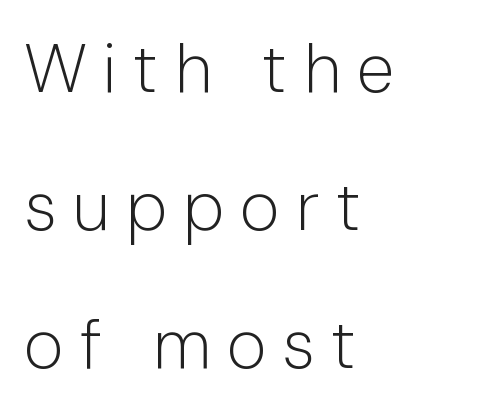
Q: Is the text bold? A: No.
Q: Is the text italic (slanted)? A: No, it is upright.
Q: Is the typeface a serif or a sans-serif typeface? A: Sans-serif.
Q: Is the text underlined? A: No.
Q: How is the paragraph aligned? A: Left-aligned.
Q: Is the spacing between letters normal or unusually wide? A: Unusually wide.
Q: Is the spacing between lines tight, normal or loose? A: Loose.
Q: Width (condensed, normal, or wide)? A: Normal.
Q: Stroke contrast? A: Low.
Q: x-height? A: Medium.
Q: Monospaced? A: No.
